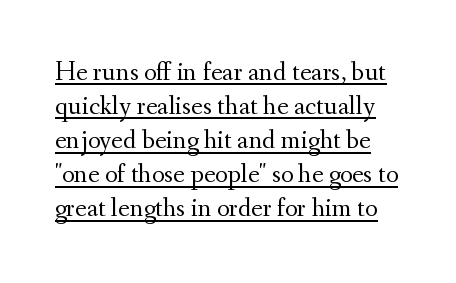
The weight would be labelled regular, book, light, or lighter still. Quick note: interline space is typical. Each line of the rendering has a horizontal stroke beneath the glyphs. Caption: standard tracking, unaltered. Style check: upright.
